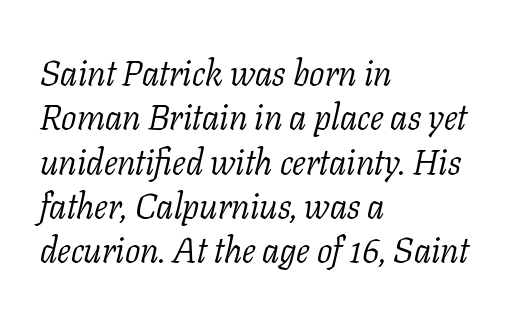
Q: Is the text bold? A: No.
Q: Is the text italic (slanted)? A: Yes, it leans right by about 11 degrees.
Q: Is the typeface a serif or a sans-serif typeface? A: Serif.
Q: Is the text underlined? A: No.
Q: How is the paragraph aligned? A: Left-aligned.
Q: Is the spacing between letters normal or unusually wide? A: Normal.
Q: Width (condensed, normal, or wide)? A: Normal.
Q: Stroke contrast? A: Low.
Q: x-height? A: Medium.
Q: Monospaced? A: No.
